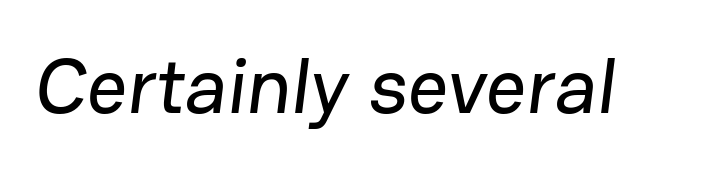
Q: Is the typeface a serif or a sans-serif typeface? A: Sans-serif.
Q: Is the text underlined? A: No.
Q: Is the spacing between letters normal or unusually wide? A: Normal.
Q: Width (condensed, normal, or wide)? A: Normal.
Q: Stroke contrast? A: Low.
Q: x-height? A: Medium.
Q: Monospaced? A: No.
